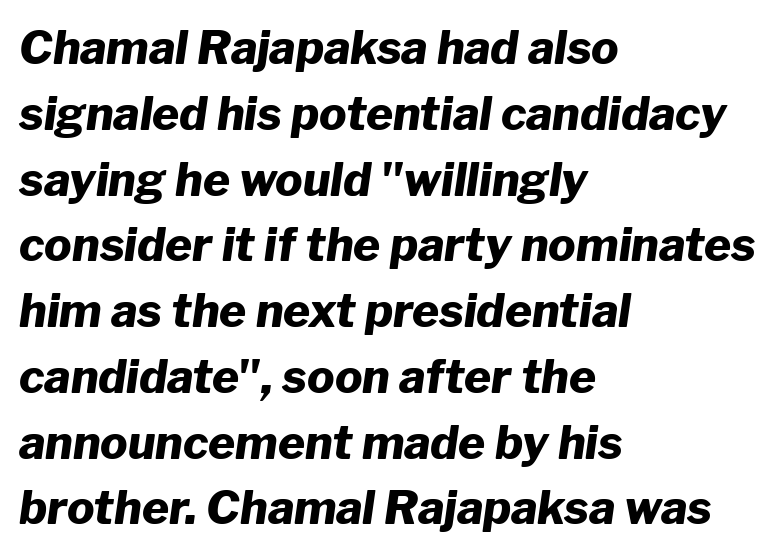
The image shows 46 px heavy type, italic (leaning right); set left-aligned, normal line spacing (1.43x), normal letter spacing, not underlined; low stroke contrast and a medium x-height.
